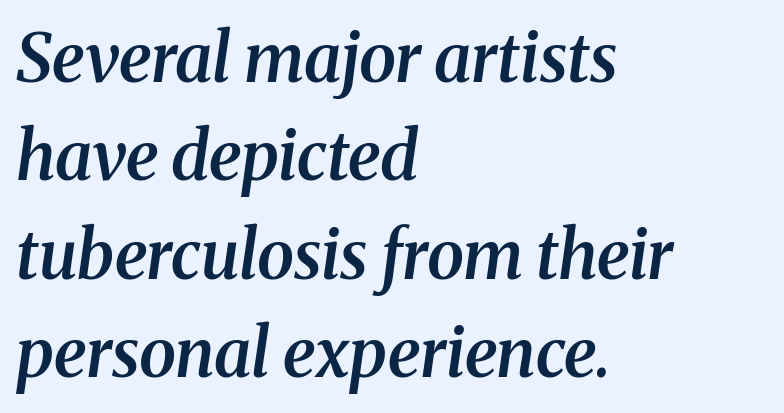
You could call the tracking neutral — neither tight nor loose. In terms of weight, the rendering is demibold, just under bold. Whoever set this chose a conventional vertical rhythm. Spacing verdict: proportional, widths tailored to each character. The rendering shows small feet on the letterforms — a serif design.
